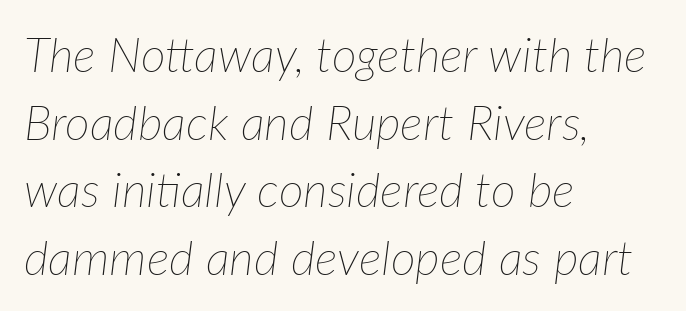
{"italic": "yes", "lean": "right", "slant_degrees": 7, "bold": "no", "weight": "thin", "width": "normal", "stroke_contrast": "low", "x_height": "medium", "monospaced": "no", "underline": "no", "align": "left", "line_spacing": "normal", "line_spacing_ratio": 1.41, "letter_spacing": "normal", "letter_spacing_em": 0.0, "glyph_px": 48}
